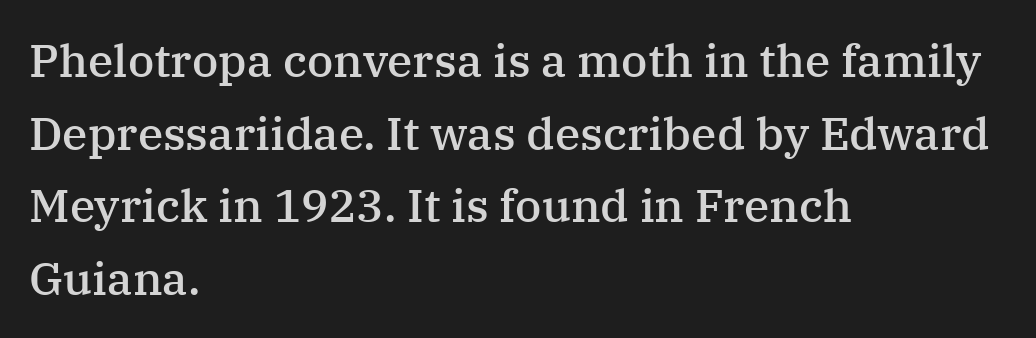
The image shows 46 px semibold serif type, upright; set left-aligned, normal line spacing (1.58x), normal letter spacing, not underlined; medium stroke contrast and a medium x-height.
